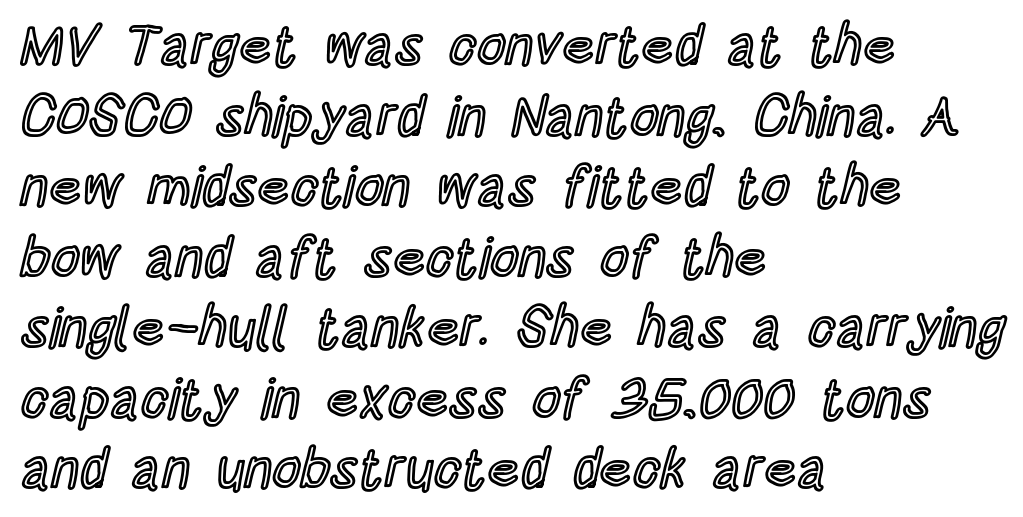
{"width": "condensed", "x_height": "large", "monospaced": "no", "underline": "no", "align": "left", "line_spacing": "normal", "line_spacing_ratio": 1.26, "letter_spacing": "normal", "letter_spacing_em": 0.0, "glyph_px": 56}
